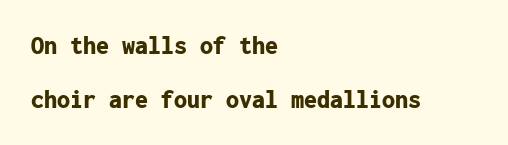
{"italic": "no", "bold": "yes", "underline": "no", "align": "left", "line_spacing": "loose", "line_spacing_ratio": 2.08, "letter_spacing": "normal", "letter_spacing_em": 0.0, "glyph_px": 26}
